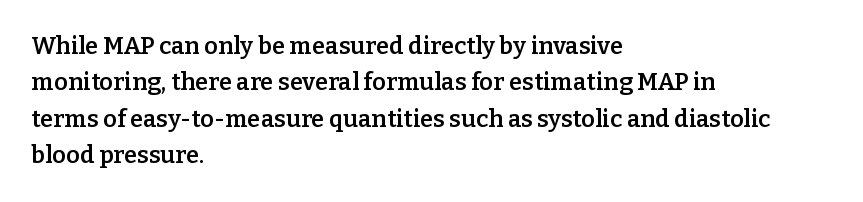
Q: Is the text bold? A: Semi-bold.
Q: Is the text italic (slanted)? A: No, it is upright.
Q: Is the text underlined? A: No.
Q: How is the paragraph aligned? A: Left-aligned.
Q: Is the spacing between letters normal or unusually wide? A: Normal.
Q: Is the spacing between lines tight, normal or loose? A: Normal.
